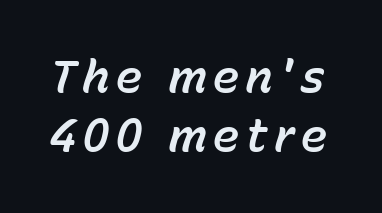
{"italic": "yes", "lean": "right", "slant_degrees": 15, "width": "normal", "stroke_contrast": "low", "x_height": "medium", "monospaced": "no", "underline": "no", "line_spacing": "normal", "line_spacing_ratio": 1.28, "glyph_px": 46}
